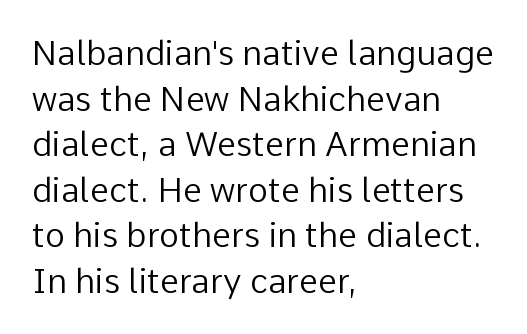
{"serif": "no", "italic": "no", "bold": "no", "weight": "regular", "width": "normal", "stroke_contrast": "low", "x_height": "medium", "monospaced": "no", "underline": "no", "align": "left", "line_spacing": "normal", "line_spacing_ratio": 1.34, "letter_spacing": "normal", "letter_spacing_em": 0.0, "glyph_px": 34}
